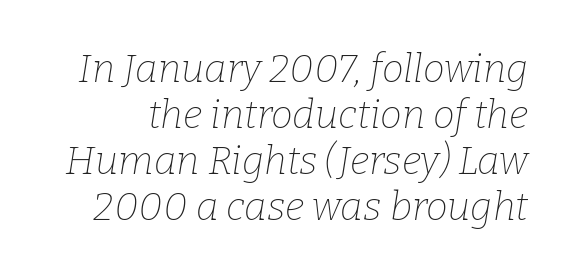
Here the glyphs are tracked normally, forming tight word shapes. In terms of posture, this sample is oblique. Type style note: has serifs. Anything drawn beneath the words? Only blank space. Is the type heavy? It reads as light-to-regular instead. Proportional: the letters do not fall into vertical columns.
